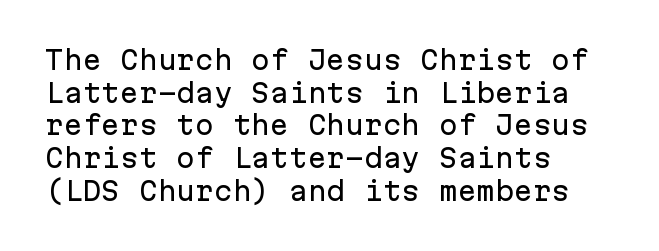
The image shows 25 px text type, upright; set left-aligned, normal line spacing (1.31x), normal letter spacing, not underlined.
